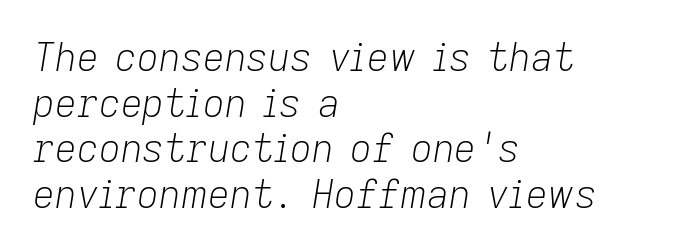
{"italic": "yes", "lean": "right", "slant_degrees": 9, "bold": "no", "weight": "light", "width": "normal", "stroke_contrast": "low", "x_height": "medium", "monospaced": "no", "underline": "no", "align": "left", "line_spacing_ratio": 1.2, "letter_spacing": "normal", "letter_spacing_em": 0.0, "glyph_px": 38}
